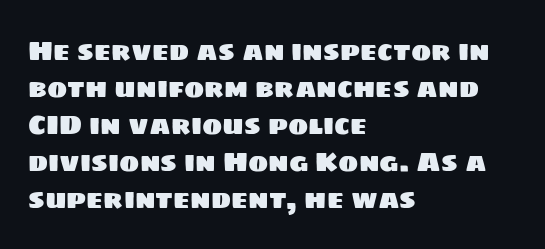
The lines are quadded left. The passage shown stacks its lines at a standard gap. Type without underlining. The passage shown has conventional tracking throughout.
